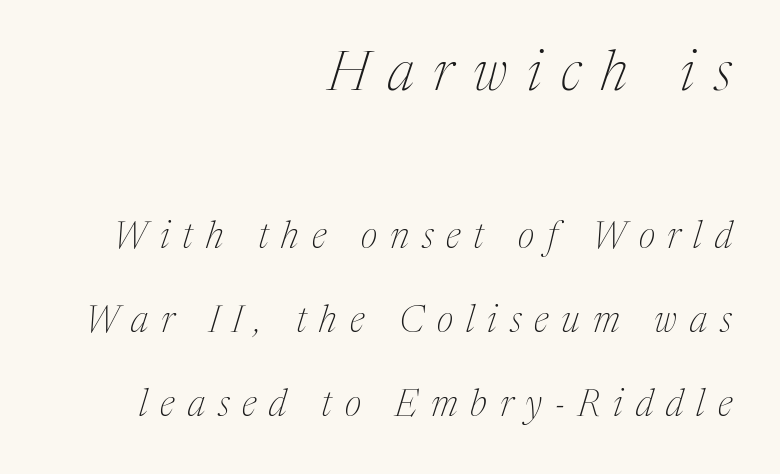
{"serif": "yes", "italic": "yes", "lean": "right", "slant_degrees": 17, "bold": "no", "weight": "thin", "width": "normal", "stroke_contrast": "medium", "x_height": "medium", "monospaced": "no", "underline": "no", "align": "right", "line_spacing": "loose", "line_spacing_ratio": 2.27, "letter_spacing": "wide", "letter_spacing_em": 0.35, "larger_block": "first", "size_ratio": 1.51, "glyph_px": 56}
